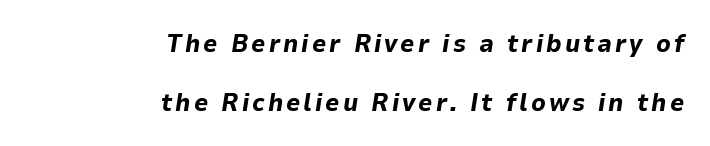
Q: Is the text bold? A: Yes.
Q: Is the text italic (slanted)? A: Yes, it leans right by about 9 degrees.
Q: Is the text underlined? A: No.
Q: How is the paragraph aligned? A: Right-aligned.
Q: Is the spacing between lines tight, normal or loose? A: Loose.
